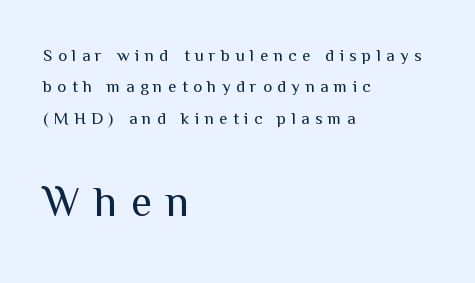
Q: Is the text bold? A: No.
Q: Is the text italic (slanted)? A: No, it is upright.
Q: Is the typeface a serif or a sans-serif typeface? A: Sans-serif.
Q: Is the text underlined? A: No.
Q: How is the paragraph aligned? A: Left-aligned.
Q: Is the spacing between letters normal or unusually wide? A: Unusually wide.
Q: Which block of text is set in a larger size, the first (top) or the second (bottom)? A: The second (bottom) one.
Q: Width (condensed, normal, or wide)? A: Normal.
Q: Stroke contrast? A: Medium.
Q: x-height? A: Medium.
Q: Monospaced? A: No.
